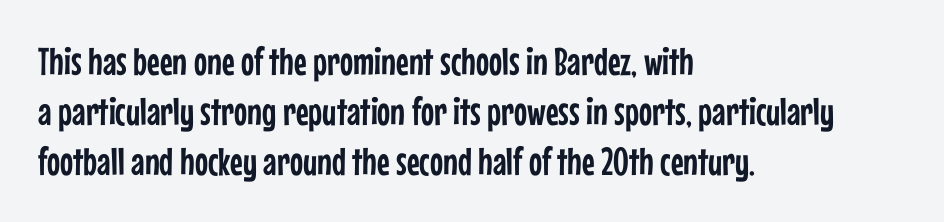
Q: Is the text italic (slanted)? A: No, it is upright.
Q: Is the typeface a serif or a sans-serif typeface? A: Sans-serif.
Q: Is the text underlined? A: No.
Q: How is the paragraph aligned? A: Left-aligned.
Q: Is the spacing between letters normal or unusually wide? A: Normal.
Q: Is the spacing between lines tight, normal or loose? A: Normal.
Q: Width (condensed, normal, or wide)? A: Condensed.
Q: Stroke contrast? A: Low.
Q: x-height? A: Medium.
Q: Monospaced? A: No.
